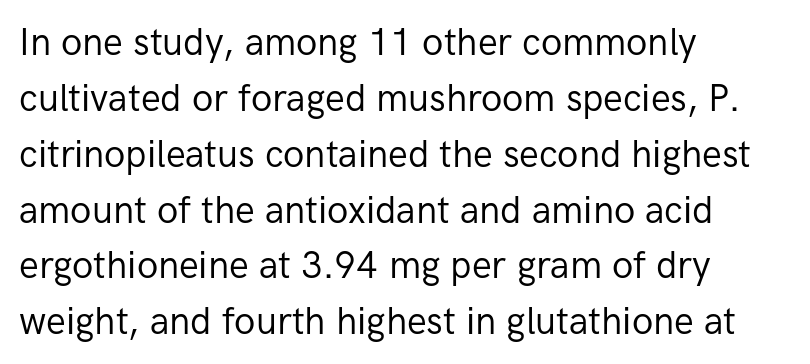
Q: Is the text bold? A: No.
Q: Is the text italic (slanted)? A: No, it is upright.
Q: Is the typeface a serif or a sans-serif typeface? A: Sans-serif.
Q: Is the text underlined? A: No.
Q: How is the paragraph aligned? A: Left-aligned.
Q: Is the spacing between letters normal or unusually wide? A: Normal.
Q: Is the spacing between lines tight, normal or loose? A: Normal.
Q: Width (condensed, normal, or wide)? A: Normal.
Q: Stroke contrast? A: Low.
Q: x-height? A: Medium.
Q: Monospaced? A: No.
